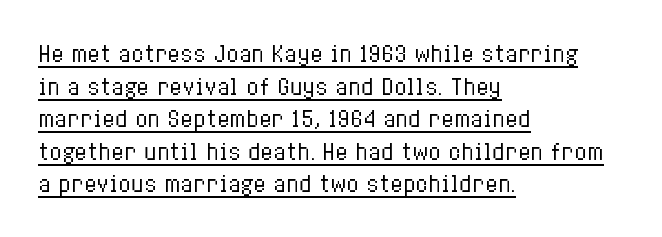
Weight: in the light-to-regular range. Italic: no, the glyphs are upright roman. Does the leading feel generous? No, just average. The line texture is even and compact thanks to regular tracking. The rendering uses the underline text-decoration. Line starts are locked; line ends wander.
